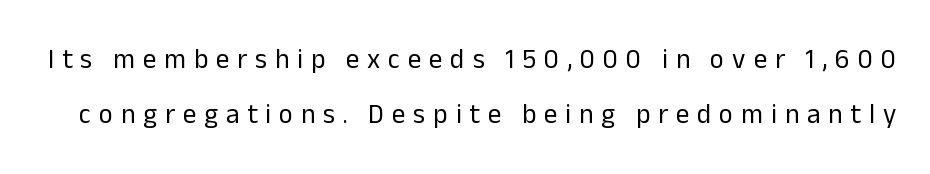
The image shows 27 px text type, upright; set loose line spacing (2.02x), unusually wide letter spacing (+0.29 em), not underlined.
